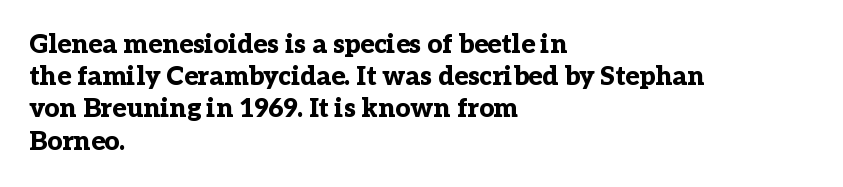
{"italic": "no", "bold": "yes", "underline": "no", "align": "left", "line_spacing_ratio": 1.24, "letter_spacing": "normal", "letter_spacing_em": 0.0, "glyph_px": 26}
